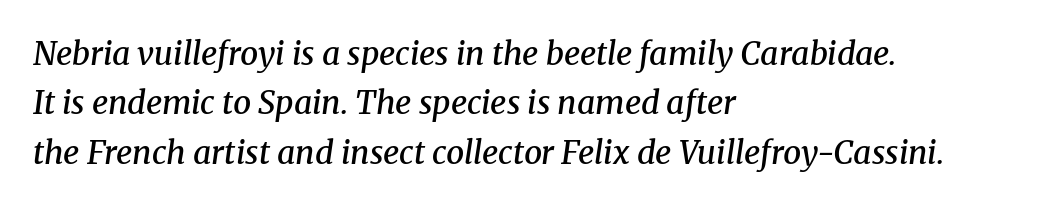
Q: Is the text bold? A: Semi-bold.
Q: Is the text italic (slanted)? A: Yes, it leans right by about 8 degrees.
Q: Is the typeface a serif or a sans-serif typeface? A: Serif.
Q: Is the text underlined? A: No.
Q: How is the paragraph aligned? A: Left-aligned.
Q: Is the spacing between letters normal or unusually wide? A: Normal.
Q: Is the spacing between lines tight, normal or loose? A: Normal.
Q: Width (condensed, normal, or wide)? A: Normal.
Q: Stroke contrast? A: Medium.
Q: x-height? A: Medium.
Q: Monospaced? A: No.
